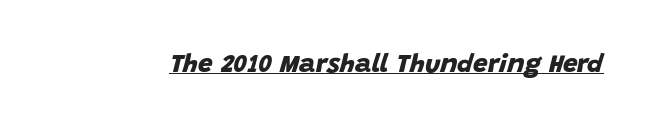
{"bold": "yes", "underline": "yes", "letter_spacing": "normal", "letter_spacing_em": 0.0, "glyph_px": 26}
